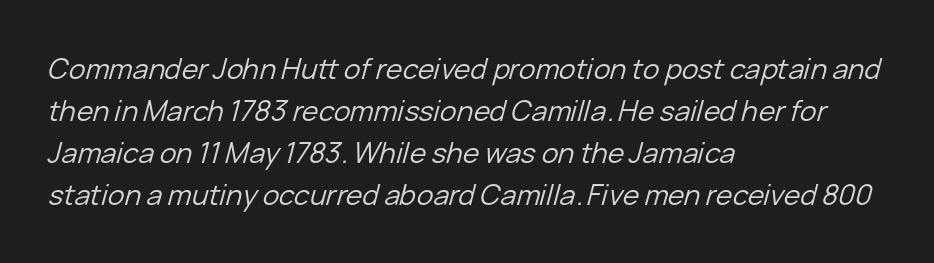
{"italic": "yes", "lean": "right", "slant_degrees": 15, "bold": "no", "weight": "regular", "width": "normal", "stroke_contrast": "low", "x_height": "medium", "monospaced": "no", "underline": "no", "align": "left", "line_spacing": "normal", "line_spacing_ratio": 1.5, "letter_spacing": "normal", "letter_spacing_em": 0.0, "glyph_px": 28}
